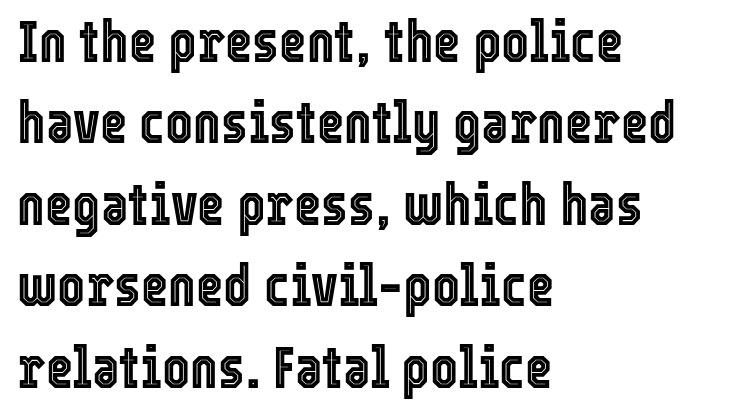
Each row of text sits above clean, open space. Notice how descenders clear the ascenders below comfortably — that's standard leading. No italicization has been applied; the sample stays upright. Do the characters align in a grid? No, the font is proportional. The setting favours the left margin, as ordinary paragraphs usually do.
